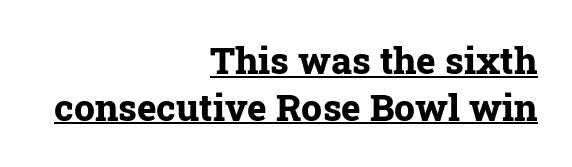
Q: Is the text bold? A: Yes.
Q: Is the text italic (slanted)? A: No, it is upright.
Q: Is the typeface a serif or a sans-serif typeface? A: Serif.
Q: Is the text underlined? A: Yes.
Q: How is the paragraph aligned? A: Right-aligned.
Q: Is the spacing between letters normal or unusually wide? A: Normal.
Q: Is the spacing between lines tight, normal or loose? A: Normal.
Q: Width (condensed, normal, or wide)? A: Normal.
Q: Stroke contrast? A: Low.
Q: x-height? A: Medium.
Q: Monospaced? A: No.
